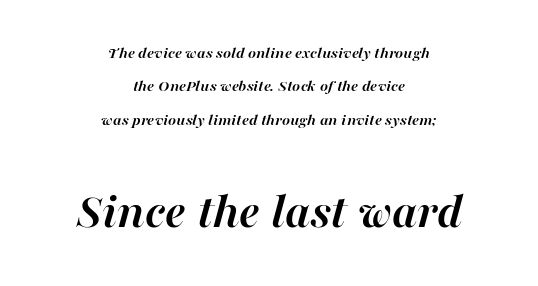
These lines stand farther apart than default settings would place them. Looks like regular typesetting: each glyph gets only the width it needs. The rendering keeps characters at their native spacing. Every character sits at an angle, as italics do. Two sizes are in play, and the larger belongs to the second block.
